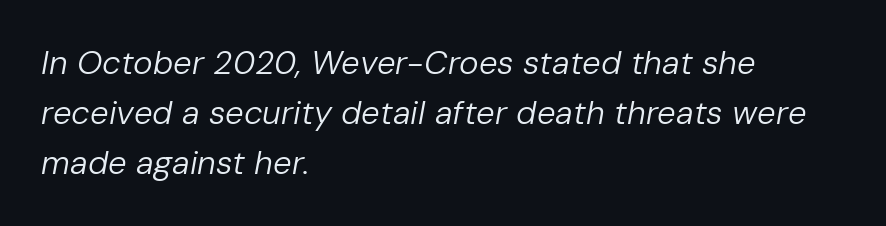
{"italic": "yes", "lean": "right", "slant_degrees": 10, "bold": "no", "weight": "regular", "width": "normal", "stroke_contrast": "low", "x_height": "medium", "monospaced": "no", "underline": "no", "align": "left", "line_spacing": "normal", "line_spacing_ratio": 1.51, "letter_spacing": "normal", "letter_spacing_em": 0.0, "glyph_px": 33}
